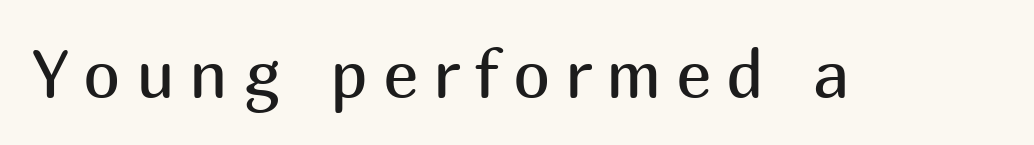
The image shows 67 px regular-weight sans-serif type, upright; set unusually wide letter spacing (+0.22 em), not underlined; medium stroke contrast and a medium x-height.
